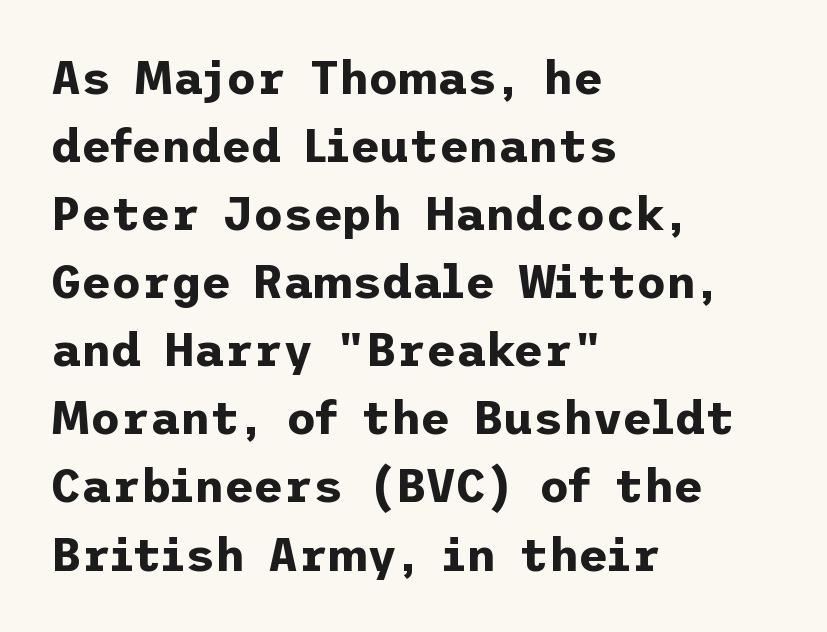
The image shows 46 px bold sans-serif type, upright; set left-aligned, normal line spacing (1.48x), normal letter spacing, not underlined; low stroke contrast and a medium x-height.
